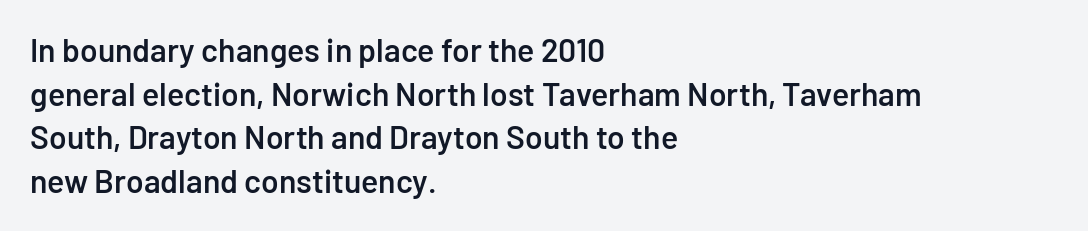
Q: Is the text bold? A: Semi-bold.
Q: Is the text italic (slanted)? A: No, it is upright.
Q: Is the typeface a serif or a sans-serif typeface? A: Sans-serif.
Q: Is the text underlined? A: No.
Q: How is the paragraph aligned? A: Left-aligned.
Q: Is the spacing between letters normal or unusually wide? A: Normal.
Q: Is the spacing between lines tight, normal or loose? A: Normal.
Q: Width (condensed, normal, or wide)? A: Normal.
Q: Stroke contrast? A: Low.
Q: x-height? A: Medium.
Q: Monospaced? A: No.
